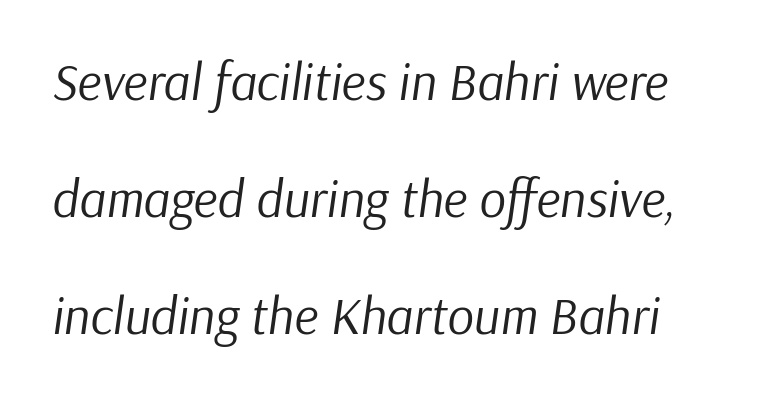
{"italic": "yes", "lean": "right", "slant_degrees": 9, "bold": "no", "weight": "regular", "width": "normal", "stroke_contrast": "low", "x_height": "medium", "monospaced": "no", "underline": "no", "line_spacing": "loose", "line_spacing_ratio": 2.25, "letter_spacing": "normal", "letter_spacing_em": 0.0, "glyph_px": 52}
